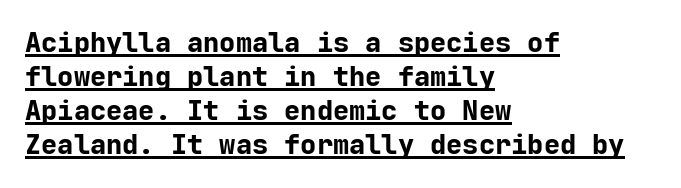
Q: Is the text bold? A: Yes.
Q: Is the text italic (slanted)? A: No, it is upright.
Q: Is the text underlined? A: Yes.
Q: How is the paragraph aligned? A: Left-aligned.
Q: Is the spacing between letters normal or unusually wide? A: Normal.
Q: Is the spacing between lines tight, normal or loose? A: Normal.
